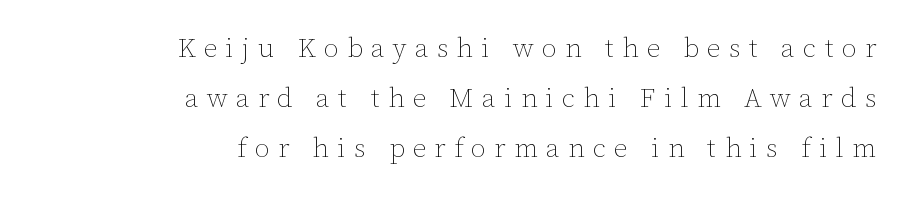
Q: Is the text bold? A: No.
Q: Is the text italic (slanted)? A: No, it is upright.
Q: Is the text underlined? A: No.
Q: How is the paragraph aligned? A: Right-aligned.
Q: Is the spacing between letters normal or unusually wide? A: Unusually wide.
